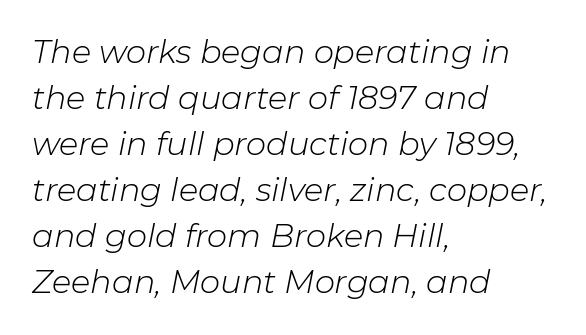
A typesetter would call this zero additional tracking. This sample uses an oblique cut, with every glyph tilted off the vertical. The letters look calm and open, with moderate or lighter stems. Notice how the passage keeps a crisp vertical edge on the left only. Summary of vertical rhythm: regular, with standard interline spacing. The words here are not underlined.
